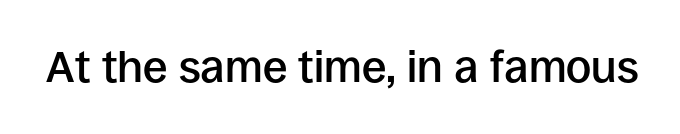
{"serif": "no", "italic": "no", "bold": "semi", "weight": "semibold", "width": "normal", "stroke_contrast": "low", "x_height": "large", "monospaced": "no", "underline": "no", "letter_spacing": "normal", "letter_spacing_em": 0.0, "glyph_px": 44}
